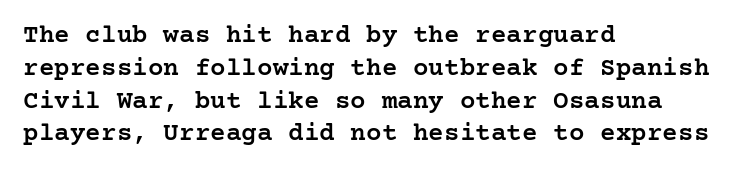
{"italic": "no", "bold": "semi", "underline": "no", "align": "left", "line_spacing": "normal", "line_spacing_ratio": 1.26, "letter_spacing": "normal", "letter_spacing_em": 0.0, "glyph_px": 26}
